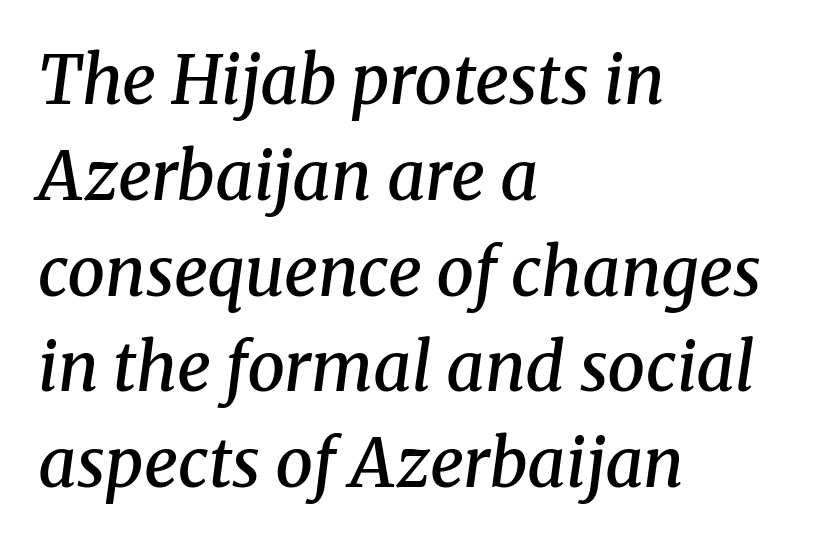
{"serif": "yes", "italic": "yes", "lean": "right", "slant_degrees": 8, "bold": "semi", "weight": "semibold", "width": "normal", "stroke_contrast": "medium", "x_height": "medium", "monospaced": "no", "underline": "no", "align": "left", "line_spacing": "normal", "line_spacing_ratio": 1.43, "letter_spacing": "normal", "letter_spacing_em": 0.0, "glyph_px": 67}
